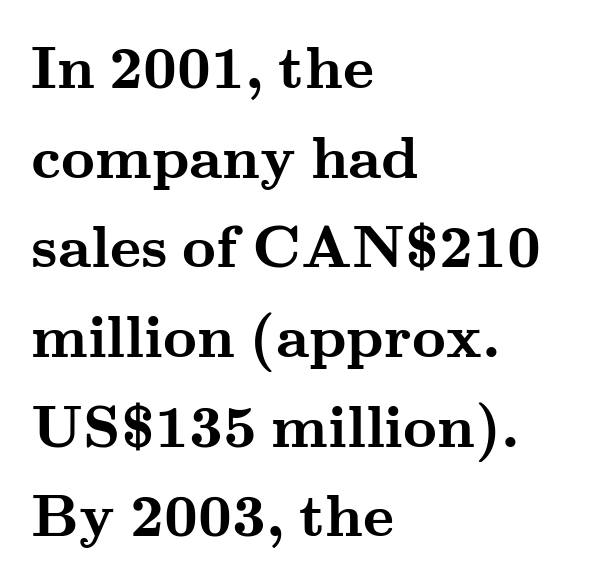
{"serif": "yes", "italic": "no", "bold": "yes", "weight": "semibold", "width": "wide", "stroke_contrast": "medium", "x_height": "small", "monospaced": "no", "underline": "no", "align": "left", "line_spacing": "normal", "line_spacing_ratio": 1.52, "letter_spacing": "normal", "letter_spacing_em": 0.0, "glyph_px": 59}
